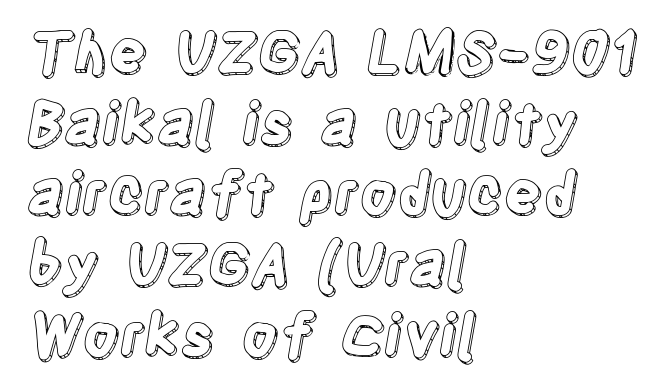
The image shows 57 px condensed type; set left-aligned, line spacing 1.24x, normal letter spacing, not underlined; a large x-height.
